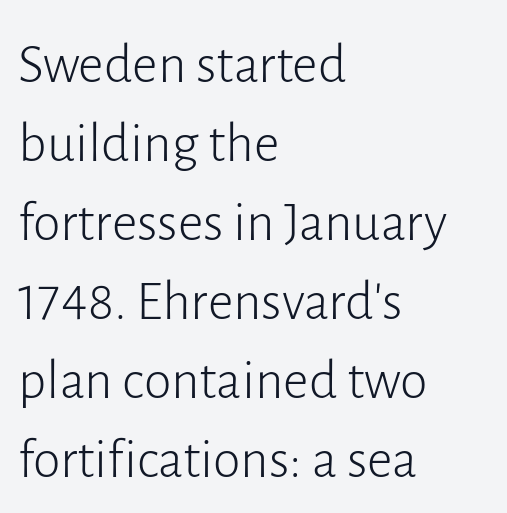
Q: Is the text bold? A: No.
Q: Is the text italic (slanted)? A: No, it is upright.
Q: Is the typeface a serif or a sans-serif typeface? A: Sans-serif.
Q: Is the text underlined? A: No.
Q: How is the paragraph aligned? A: Left-aligned.
Q: Is the spacing between letters normal or unusually wide? A: Normal.
Q: Is the spacing between lines tight, normal or loose? A: Normal.
Q: Width (condensed, normal, or wide)? A: Normal.
Q: Stroke contrast? A: Low.
Q: x-height? A: Medium.
Q: Monospaced? A: No.
